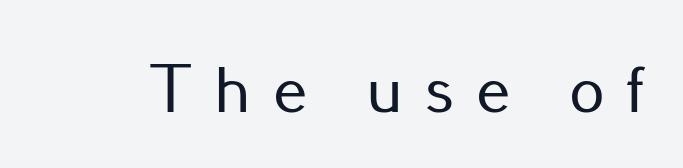
{"serif": "no", "italic": "no", "width": "normal", "stroke_contrast": "low", "x_height": "small", "monospaced": "no", "underline": "no", "letter_spacing": "wide", "letter_spacing_em": 0.32, "glyph_px": 69}
